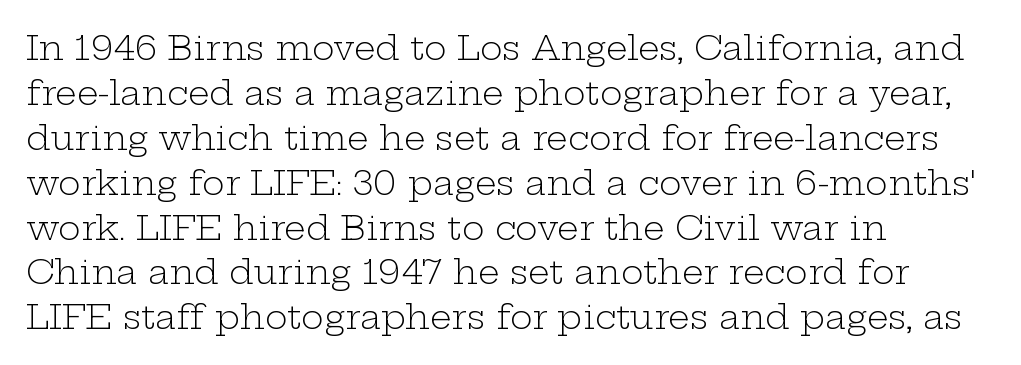
{"serif": "yes", "italic": "no", "bold": "no", "weight": "light", "width": "wide", "stroke_contrast": "low", "x_height": "medium", "monospaced": "no", "underline": "no", "align": "left", "line_spacing": "normal", "line_spacing_ratio": 1.32, "letter_spacing": "normal", "letter_spacing_em": 0.0, "glyph_px": 34}
